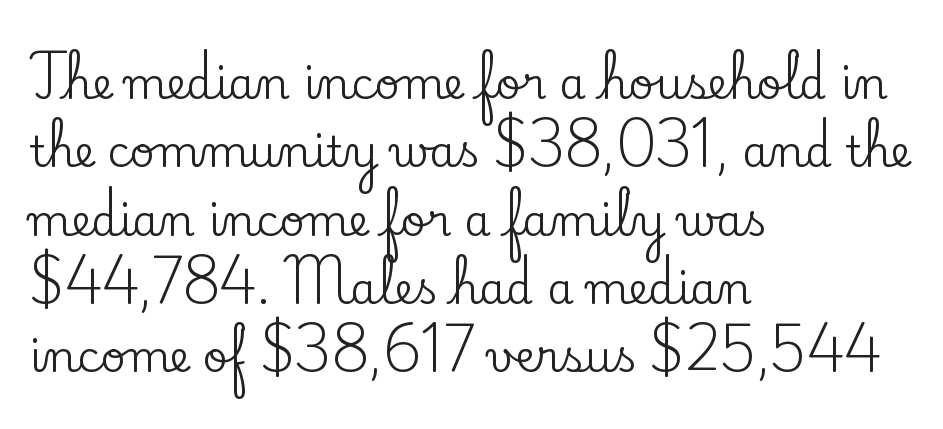
Q: Is the text italic (slanted)? A: No, it is upright.
Q: Is the typeface a serif or a sans-serif typeface? A: Serif.
Q: Is the text underlined? A: No.
Q: How is the paragraph aligned? A: Left-aligned.
Q: Is the spacing between letters normal or unusually wide? A: Normal.
Q: Is the spacing between lines tight, normal or loose? A: Normal.
Q: Width (condensed, normal, or wide)? A: Normal.
Q: Stroke contrast? A: Low.
Q: x-height? A: Small.
Q: Monospaced? A: No.
